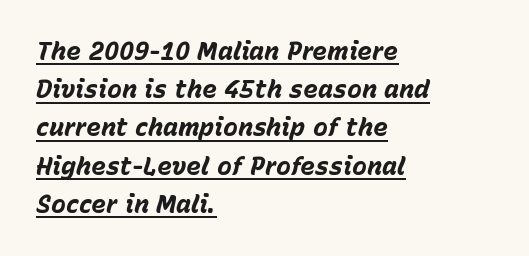
Looks like someone drew a line under every word here. The letters are bold, with thick, heavy strokes. Leading: standard. Quick note: italic.
